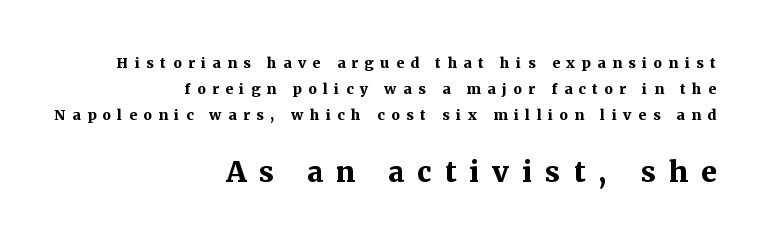
Q: Is the text bold? A: Yes.
Q: Is the text italic (slanted)? A: No, it is upright.
Q: Is the typeface a serif or a sans-serif typeface? A: Serif.
Q: Is the text underlined? A: No.
Q: How is the paragraph aligned? A: Right-aligned.
Q: Is the spacing between letters normal or unusually wide? A: Unusually wide.
Q: Which block of text is set in a larger size, the first (top) or the second (bottom)? A: The second (bottom) one.
Q: Width (condensed, normal, or wide)? A: Normal.
Q: Stroke contrast? A: Medium.
Q: x-height? A: Medium.
Q: Monospaced? A: No.
